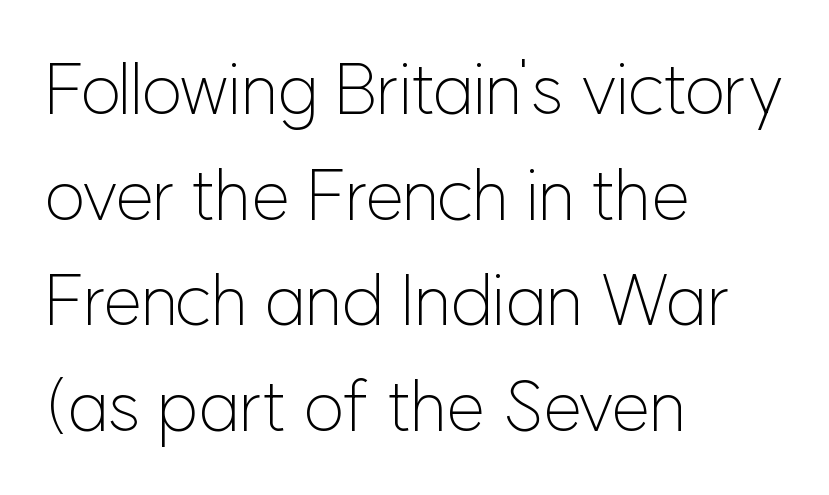
The leading is moderate, giving the passage an even texture. Varying glyph widths throughout — classic text-font behaviour. Decoration check: the copy has no underline. When letters stand straight like this, we call the style roman or upright. Weight: in the light-to-regular range. The letters sit at their default tracking, neither squeezed nor spread.
